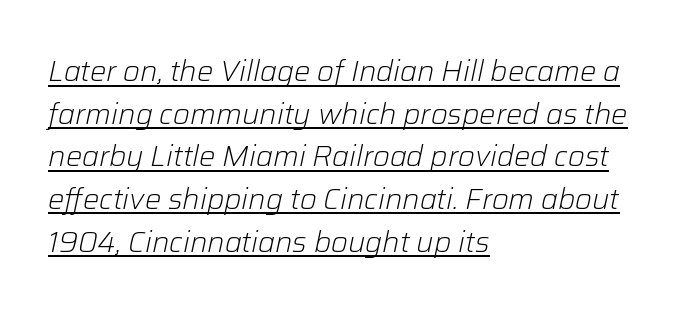
The image shows 29 px light type, italic (leaning right); set left-aligned, normal line spacing (1.47x), normal letter spacing, underlined; low stroke contrast and a medium x-height.
